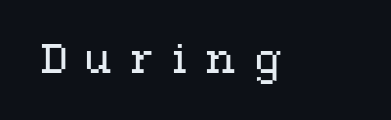
Ink coverage per letter is moderate at most. Compared with typical body copy, the letter spacing here is much looser. Descenders hang freely into open space. Posture: vertical. Character widths vary here, with narrow letters taking less room than wide ones.
